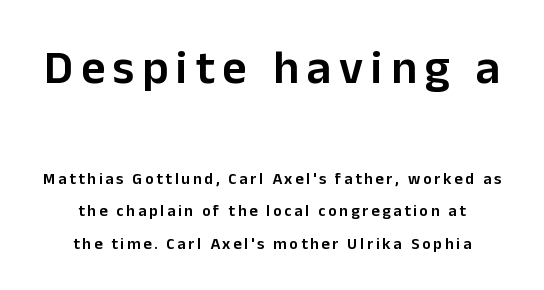
These two chunks differ in scale, with the top chunk taking the larger measure. Typeset on center — no edge is straight. Anything drawn beneath the words? Only blank space. Note: no serifs on the glyphs.
